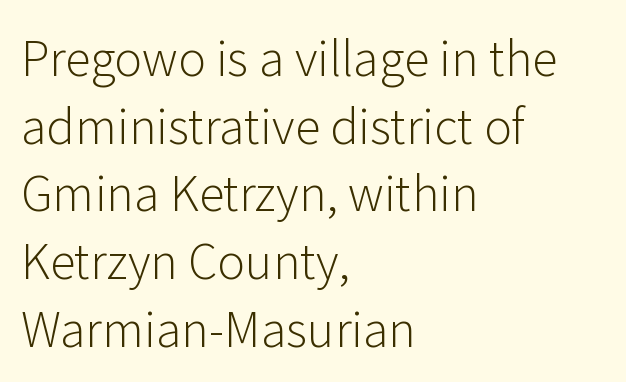
In terms of posture, this sample is upright. Teacher's note: observe the even left margin — that is flush-left alignment. Descenders are the only things crossing below the line. The rendering uses natural spacing where letterforms have individual widths. Stroke terminals: plain, sans-serif. A normal amount of white space separates one row of letters from the next.
